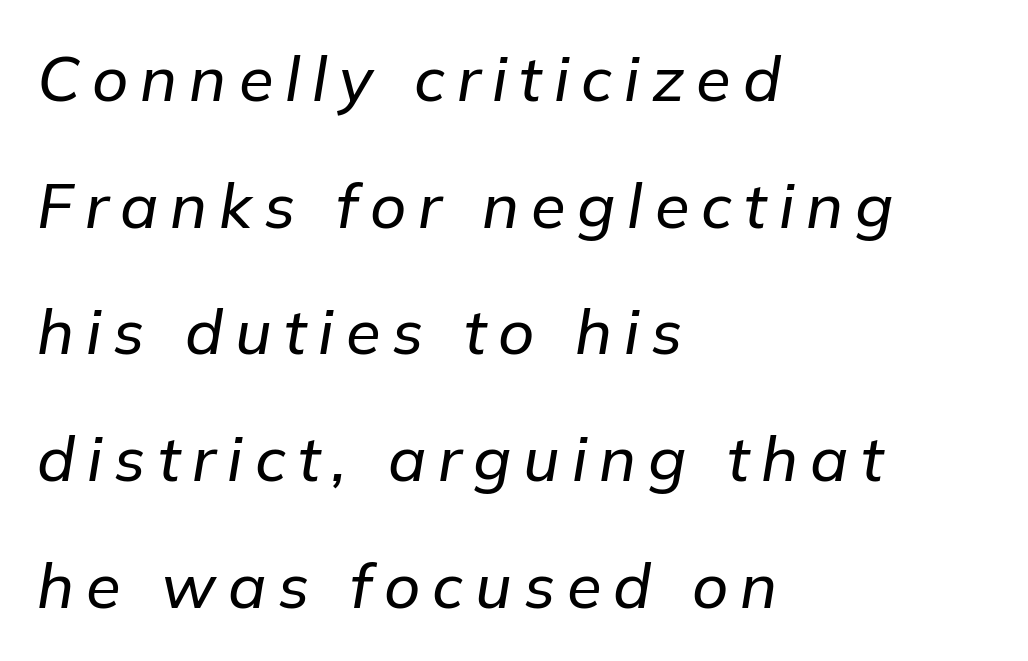
Plain, unruled lines of type. The specimen reads as italic at a glance. Here the designer chose a conventional face with non-uniform glyph widths. Notice the wide empty band between every row — that's loose leading. The rendering anchors every line to the left-hand side.
